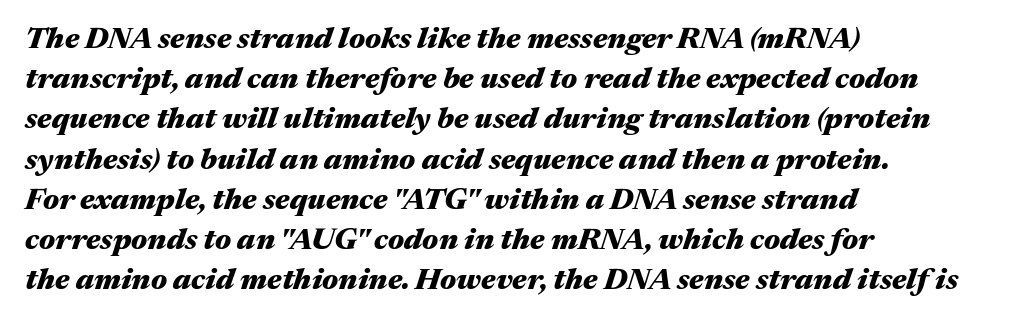
The image shows 30 px heavy, wide type, italic (leaning right); set left-aligned, normal line spacing (1.34x), normal letter spacing, not underlined; medium stroke contrast and a medium x-height.
